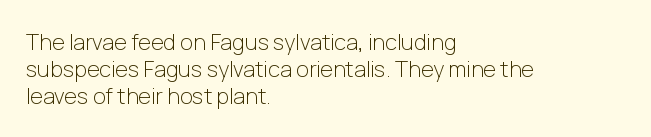
{"italic": "no", "bold": "no", "underline": "no", "align": "left", "line_spacing_ratio": 1.22, "letter_spacing": "normal", "letter_spacing_em": 0.0, "glyph_px": 22}
